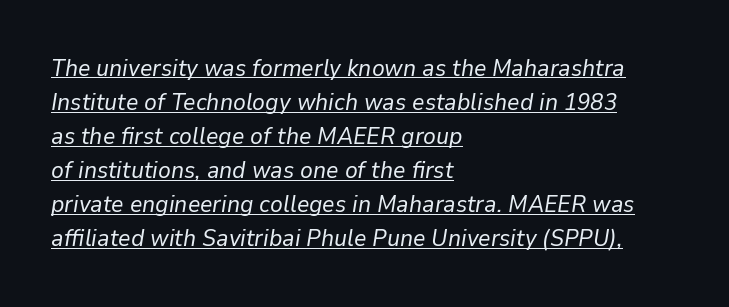
The font is comparable to plain body text, perhaps lighter. Words appear dense and cohesive because spacing is normal. Is the type slanted? Yes — the strokes lean at a clear angle. This rendering features underlined lettering.
